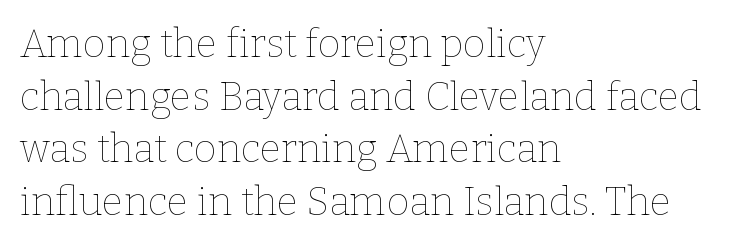
{"italic": "no", "bold": "no", "weight": "thin", "width": "normal", "stroke_contrast": "low", "x_height": "medium", "monospaced": "no", "underline": "no", "align": "left", "line_spacing": "normal", "line_spacing_ratio": 1.35, "letter_spacing": "normal", "letter_spacing_em": 0.0, "glyph_px": 39}
